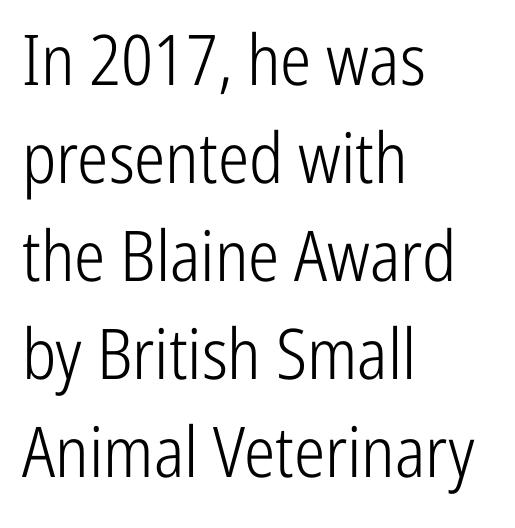
{"serif": "no", "italic": "no", "bold": "no", "weight": "light", "width": "condensed", "stroke_contrast": "low", "x_height": "medium", "monospaced": "no", "underline": "no", "align": "left", "line_spacing": "normal", "line_spacing_ratio": 1.4, "letter_spacing": "normal", "letter_spacing_em": 0.0, "glyph_px": 70}
